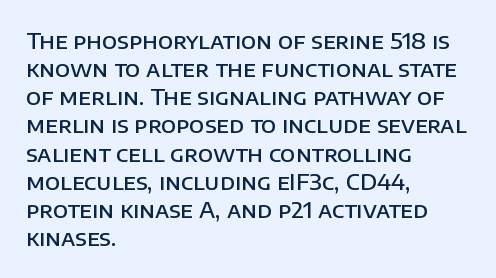
The image shows 22 px text type, upright; set left-aligned, normal line spacing (1.28x), normal letter spacing, not underlined.
